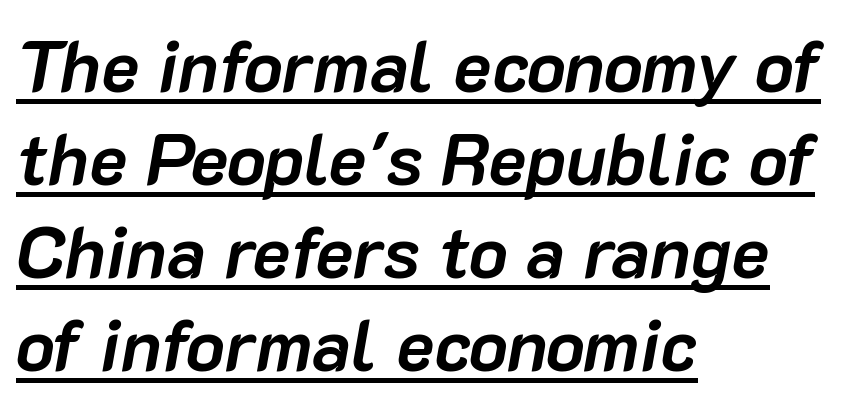
The image shows 72 px semibold type, italic (leaning right); set left-aligned, normal line spacing (1.29x), normal letter spacing, underlined; low stroke contrast and a medium x-height.
